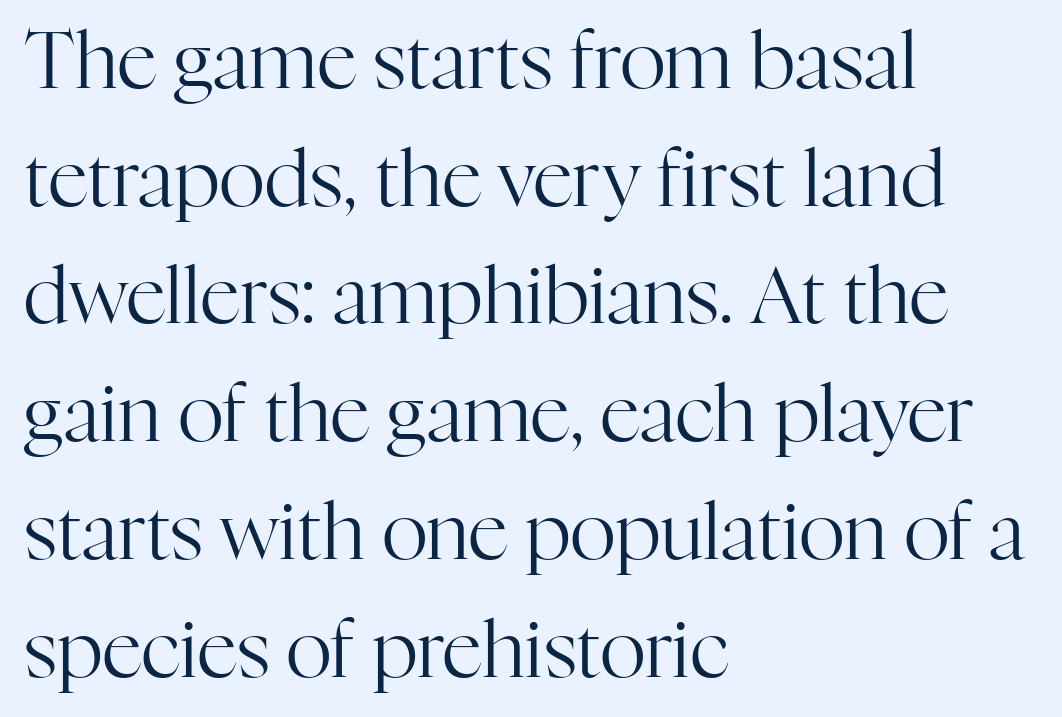
The letterforms sit shoulder to shoulder at normal distance. A classic flush-left, rag-right setting is used for this passage. Each letter keeps its own natural width here, so spacing adapts to shape. Only glyphs here, with clear space below each row. The typesetting does not lean heavy: it is not bold. The lettering stays uniformly vertical, giving the passage a roman look.
